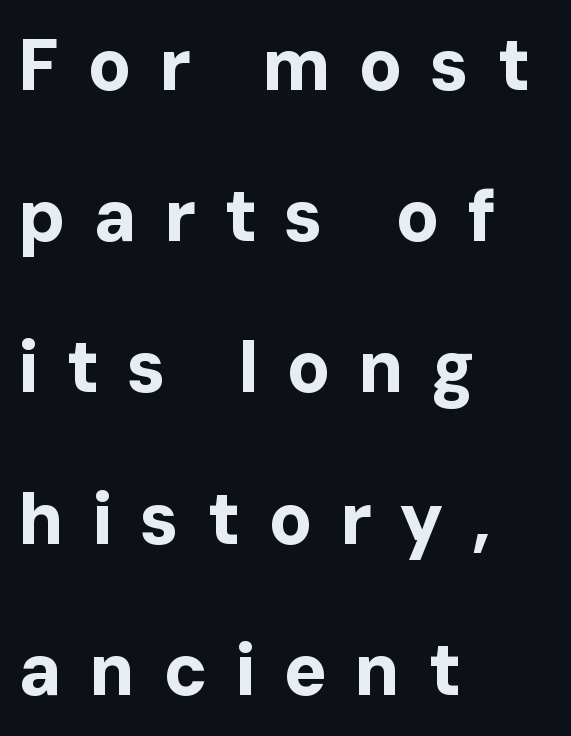
{"serif": "no", "italic": "no", "bold": "yes", "weight": "bold", "width": "normal", "stroke_contrast": "low", "x_height": "medium", "monospaced": "no", "underline": "no", "align": "left", "line_spacing": "loose", "line_spacing_ratio": 2.1, "letter_spacing": "wide", "letter_spacing_em": 0.38, "glyph_px": 72}
